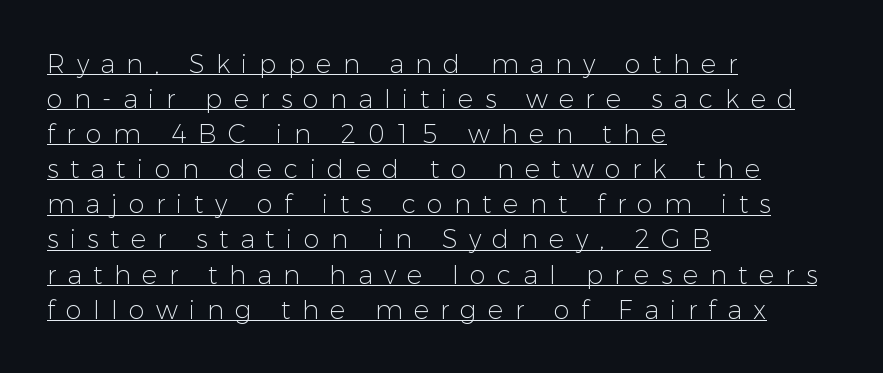
The image shows 26 px text type, upright; set left-aligned, normal line spacing (1.35x), unusually wide letter spacing (+0.43 em), underlined.
